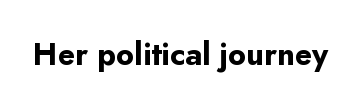
A typesetter would call this zero additional tracking. The string is rendered with underlining switched off. Typographically, this falls in the sans-serif category. The passage shown is emphatically bold. Note the varied advance widths — an 'i' is clearly narrower than an 'm'.
